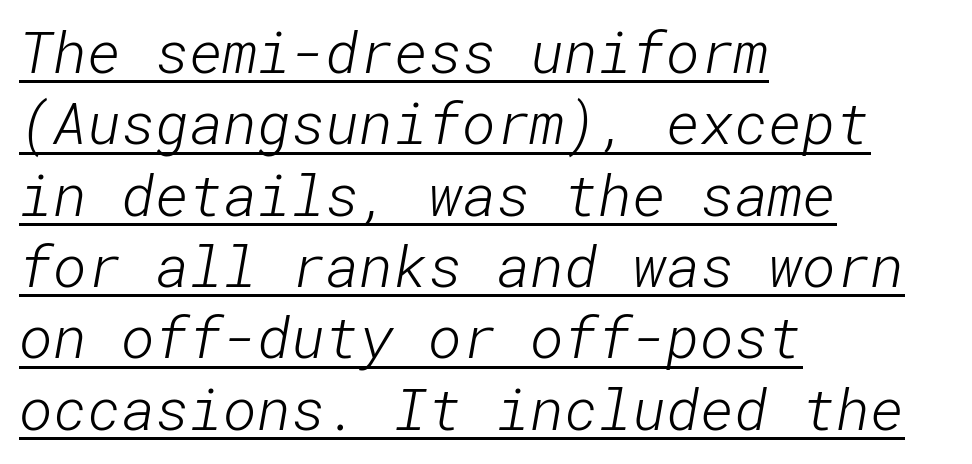
Q: Is the text bold? A: No.
Q: Is the typeface a serif or a sans-serif typeface? A: Sans-serif.
Q: Is the text underlined? A: Yes.
Q: How is the paragraph aligned? A: Left-aligned.
Q: Is the spacing between letters normal or unusually wide? A: Normal.
Q: Width (condensed, normal, or wide)? A: Normal.
Q: Stroke contrast? A: Low.
Q: x-height? A: Medium.
